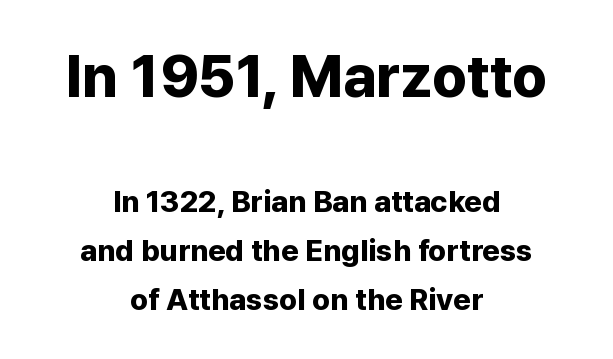
The lettering holds an erect, upright posture throughout. Underline: absent. The emphasis by scale lands on block number one, above. The compositor balanced each line on the midline. Does extra space separate the letters? No, they use regular spacing.
